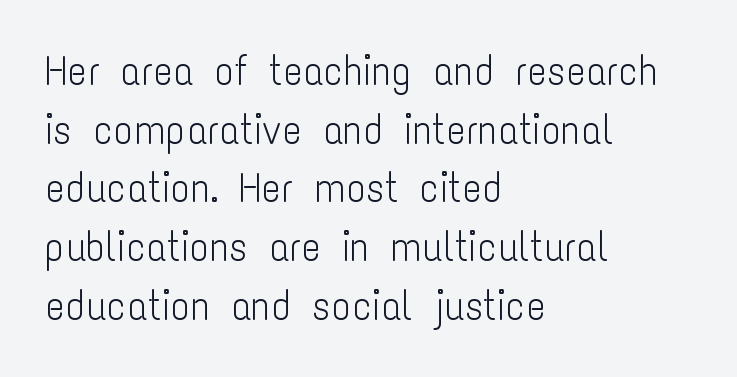
Decoration check: the copy has no underline. The paragraph has a hard left edge and a soft right edge. You can tell from the bare stems that sans-serif type was used. Does the lettering tilt? It doesn't — this is upright.
